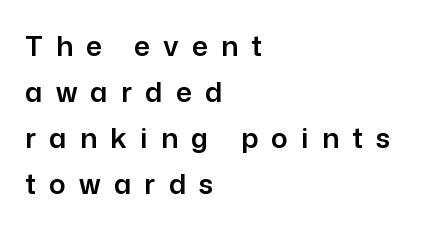
{"serif": "no", "italic": "no", "width": "normal", "stroke_contrast": "low", "x_height": "medium", "monospaced": "no", "underline": "no", "align": "left", "line_spacing": "normal", "line_spacing_ratio": 1.64, "letter_spacing": "wide", "letter_spacing_em": 0.47, "glyph_px": 28}
